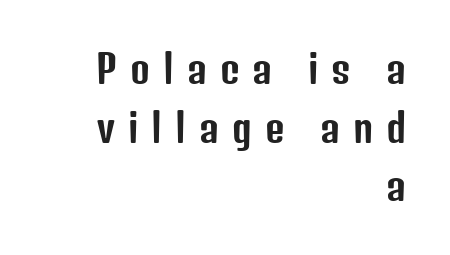
Q: Is the text italic (slanted)? A: No, it is upright.
Q: Is the typeface a serif or a sans-serif typeface? A: Sans-serif.
Q: Is the text underlined? A: No.
Q: How is the paragraph aligned? A: Right-aligned.
Q: Is the spacing between letters normal or unusually wide? A: Unusually wide.
Q: Is the spacing between lines tight, normal or loose? A: Normal.
Q: Width (condensed, normal, or wide)? A: Condensed.
Q: Stroke contrast? A: Low.
Q: x-height? A: Medium.
Q: Monospaced? A: No.
